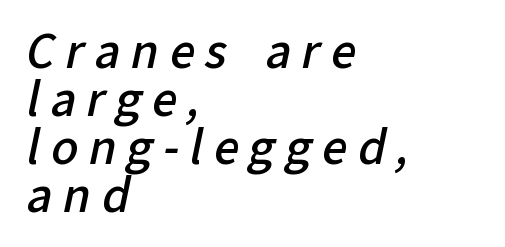
Q: Is the text bold? A: Semi-bold.
Q: Is the typeface a serif or a sans-serif typeface? A: Sans-serif.
Q: Is the text underlined? A: No.
Q: How is the paragraph aligned? A: Left-aligned.
Q: Is the spacing between letters normal or unusually wide? A: Unusually wide.
Q: Is the spacing between lines tight, normal or loose? A: Tight.
Q: Width (condensed, normal, or wide)? A: Normal.
Q: Stroke contrast? A: Low.
Q: x-height? A: Medium.
Q: Monospaced? A: No.
